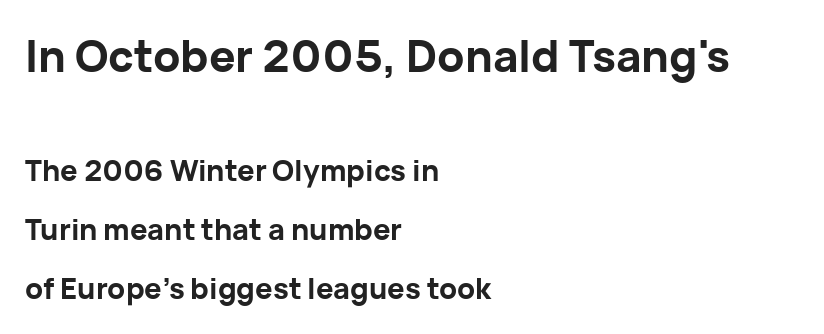
{"serif": "no", "italic": "no", "bold": "yes", "weight": "bold", "width": "normal", "stroke_contrast": "low", "x_height": "medium", "monospaced": "no", "underline": "no", "align": "left", "line_spacing": "loose", "line_spacing_ratio": 2.04, "letter_spacing": "normal", "letter_spacing_em": 0.0, "larger_block": "first", "size_ratio": 1.52, "glyph_px": 44}
